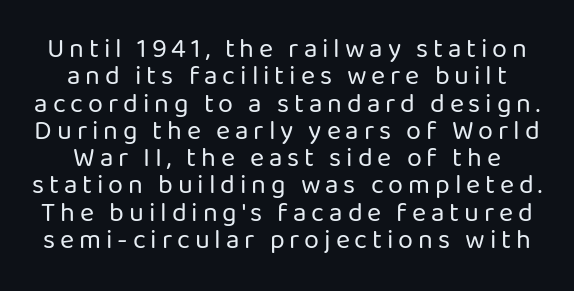
{"italic": "no", "bold": "no", "underline": "no", "align": "center", "line_spacing": "tight", "line_spacing_ratio": 1.01, "glyph_px": 27}
